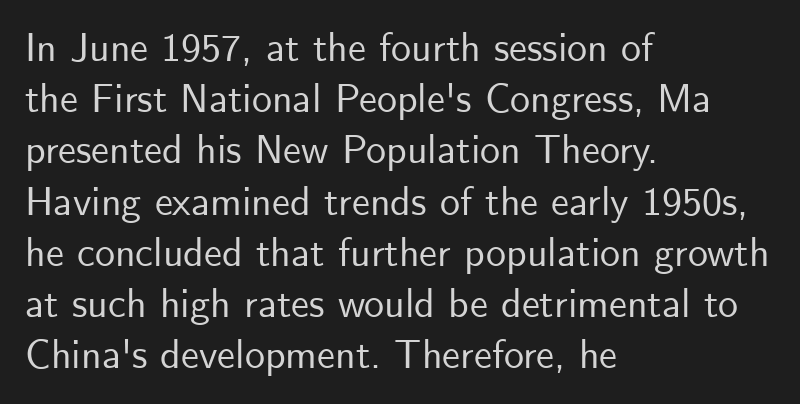
The image shows 40 px sans-serif type, upright; set left-aligned, normal line spacing (1.28x), normal letter spacing, not underlined; low stroke contrast and a small x-height.
